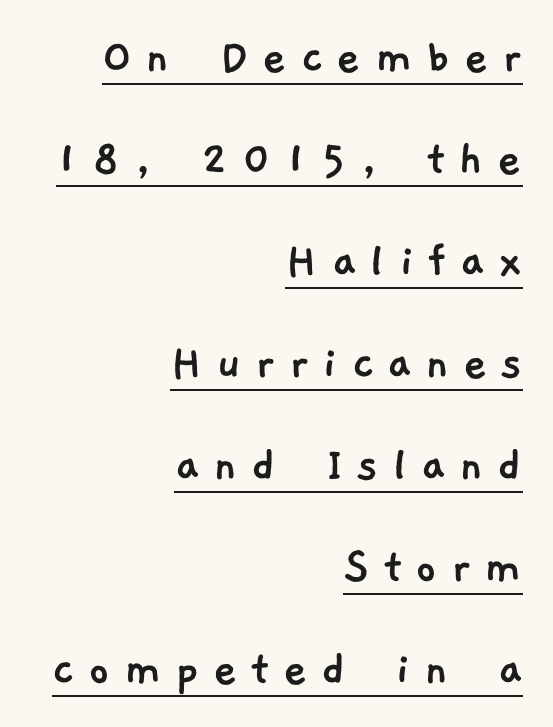
{"serif": "no", "width": "normal", "stroke_contrast": "low", "x_height": "medium", "monospaced": "no", "underline": "yes", "align": "right", "line_spacing": "loose", "line_spacing_ratio": 1.96, "letter_spacing": "wide", "letter_spacing_em": 0.26, "glyph_px": 52}
